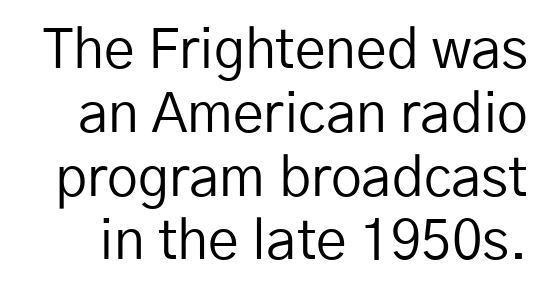
Q: Is the text bold? A: No.
Q: Is the text italic (slanted)? A: No, it is upright.
Q: Is the typeface a serif or a sans-serif typeface? A: Sans-serif.
Q: Is the text underlined? A: No.
Q: Is the spacing between letters normal or unusually wide? A: Normal.
Q: Width (condensed, normal, or wide)? A: Normal.
Q: Stroke contrast? A: Low.
Q: x-height? A: Medium.
Q: Monospaced? A: No.
